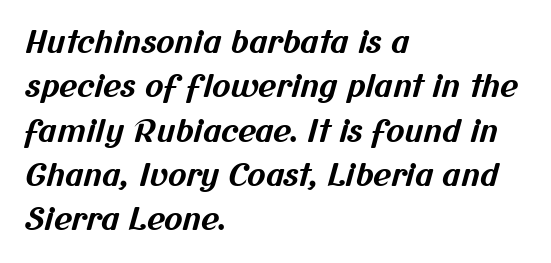
The face used here is rendered with its standard letterfit. Each letter keeps its own natural width here, so spacing adapts to shape. Only glyphs here, with clear space below each row. A dark, heavy texture on the line: the type is bold.
